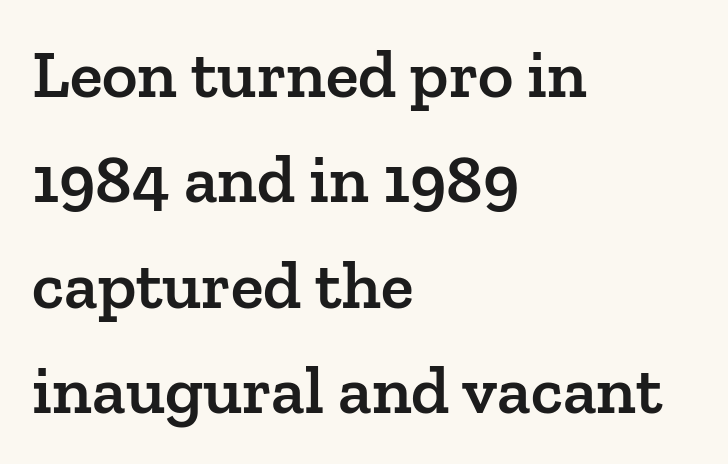
{"serif": "yes", "italic": "no", "bold": "semi", "weight": "semibold", "width": "normal", "stroke_contrast": "low", "x_height": "medium", "monospaced": "no", "underline": "no", "align": "left", "line_spacing": "normal", "line_spacing_ratio": 1.55, "letter_spacing": "normal", "letter_spacing_em": 0.0, "glyph_px": 68}
